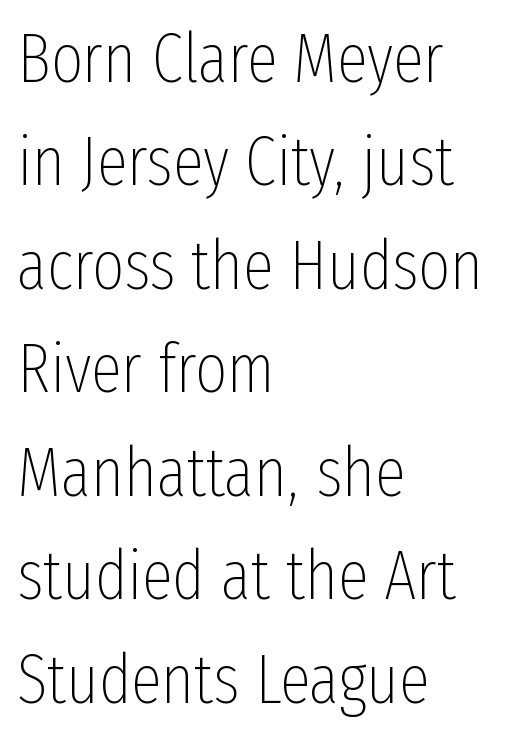
{"serif": "no", "italic": "no", "bold": "no", "weight": "thin", "width": "condensed", "stroke_contrast": "low", "x_height": "medium", "monospaced": "no", "underline": "no", "align": "left", "line_spacing": "normal", "line_spacing_ratio": 1.5, "letter_spacing": "normal", "letter_spacing_em": 0.0, "glyph_px": 69}
